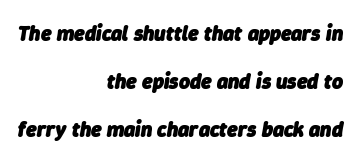
Q: Is the text bold? A: Yes.
Q: Is the text italic (slanted)? A: Yes, it leans right by about 9 degrees.
Q: Is the text underlined? A: No.
Q: How is the paragraph aligned? A: Right-aligned.
Q: Is the spacing between letters normal or unusually wide? A: Normal.
Q: Is the spacing between lines tight, normal or loose? A: Loose.
